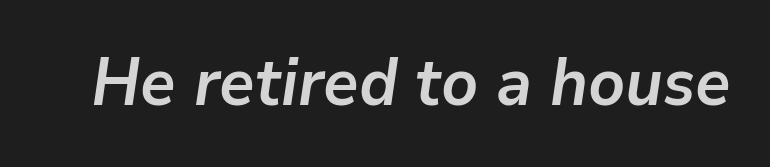
{"italic": "yes", "lean": "right", "slant_degrees": 9, "bold": "yes", "weight": "semibold", "width": "normal", "stroke_contrast": "low", "x_height": "medium", "monospaced": "no", "underline": "no", "letter_spacing": "normal", "letter_spacing_em": 0.0, "glyph_px": 65}
